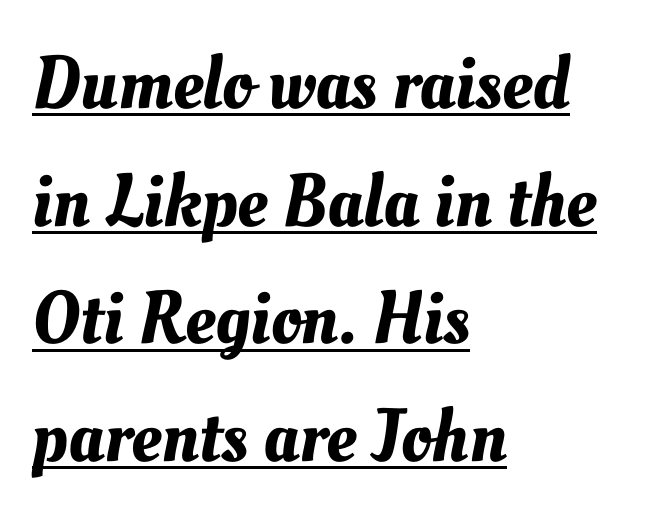
{"width": "normal", "stroke_contrast": "medium", "x_height": "small", "monospaced": "no", "underline": "yes", "align": "left", "line_spacing": "normal", "line_spacing_ratio": 1.57, "letter_spacing": "normal", "letter_spacing_em": 0.0, "glyph_px": 75}
